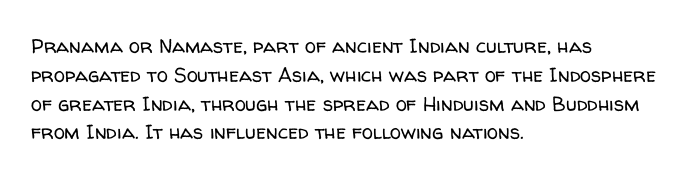
Q: Is the text bold? A: No.
Q: Is the text italic (slanted)? A: No, it is upright.
Q: Is the text underlined? A: No.
Q: How is the paragraph aligned? A: Left-aligned.
Q: Is the spacing between letters normal or unusually wide? A: Normal.
Q: Is the spacing between lines tight, normal or loose? A: Normal.
